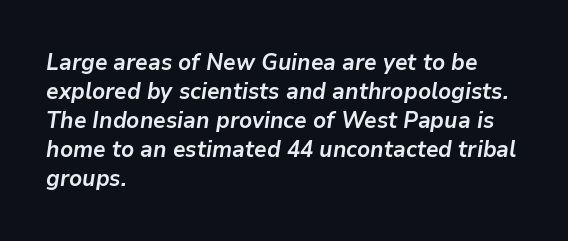
Heavy, bold letterforms. Whoever set this chose a conventional vertical rhythm. All the whitespace from short lines collects on the right. The glyphs look as if they've been sheared to an angle. Each word holds together tightly as a unit, with standard inter-letter gaps.
